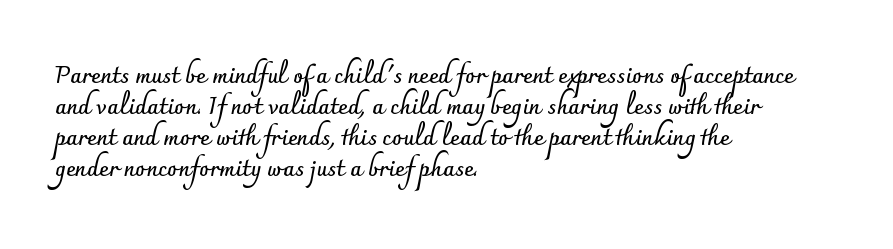
Caption: bold face, heavy strokes. Compared with typical body copy, the letter spacing here is the same. Line starts are locked; line ends wander.
